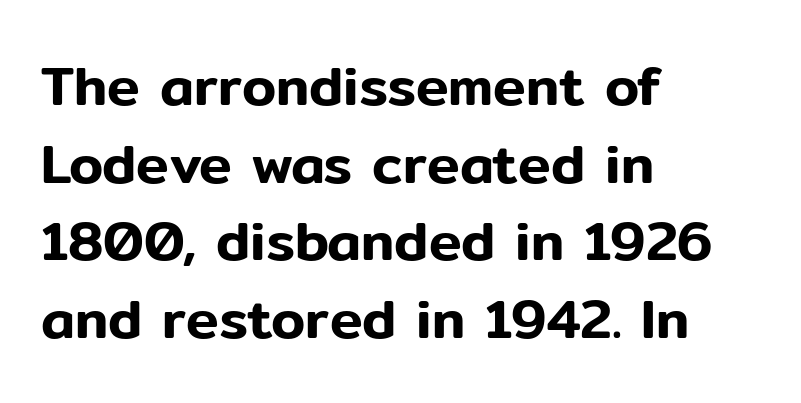
Q: Is the text italic (slanted)? A: No, it is upright.
Q: Is the typeface a serif or a sans-serif typeface? A: Sans-serif.
Q: Is the text underlined? A: No.
Q: How is the paragraph aligned? A: Left-aligned.
Q: Is the spacing between letters normal or unusually wide? A: Normal.
Q: Is the spacing between lines tight, normal or loose? A: Normal.
Q: Width (condensed, normal, or wide)? A: Normal.
Q: Stroke contrast? A: Low.
Q: x-height? A: Medium.
Q: Monospaced? A: No.
